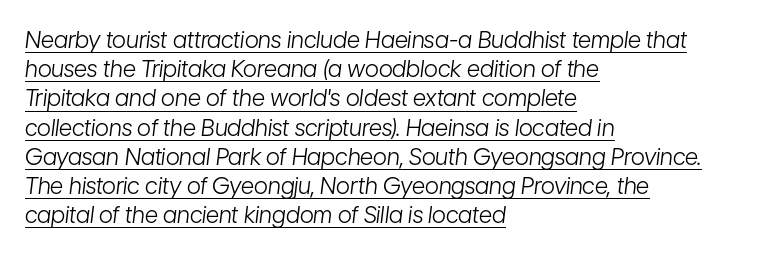
The image shows 23 px text type, italic (leaning right); set left-aligned, normal line spacing (1.27x), normal letter spacing, underlined.
